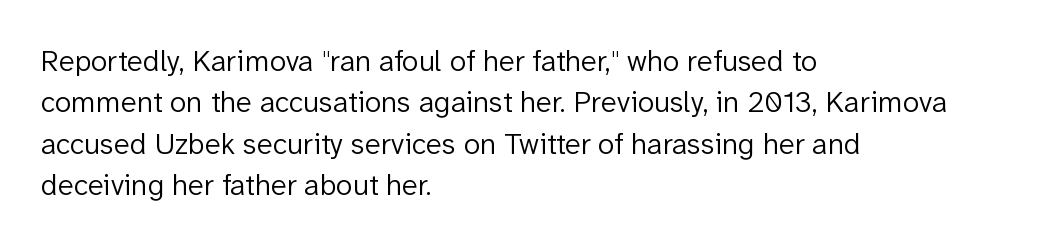
This rendering employs a face without finishing strokes, i.e., a sans-serif. Anything drawn beneath the words? Only blank space. Which margin do the lines hug? The left one — the right edge is uneven. This sample keeps an unexceptional amount of space between lines. Do the characters align in a grid? No, the font is proportional.
